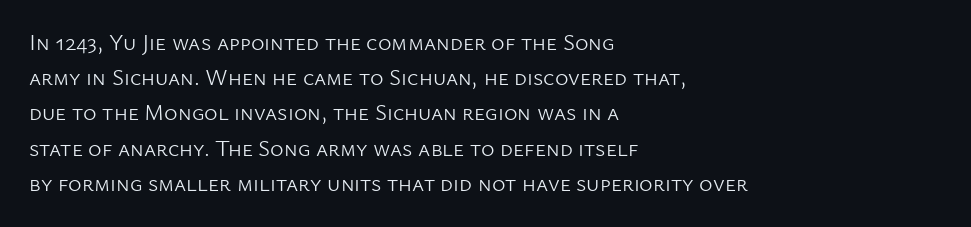
A typesetter would call this leading conventional body-copy spacing. Casual observation: everything's shoved over to the left. Counters stay open thanks to moderate or lighter strokes. The lettering stays uniformly vertical, giving the passage a roman look. No extra tracking has been applied to these lines. The gap between lines stays unmarked.
